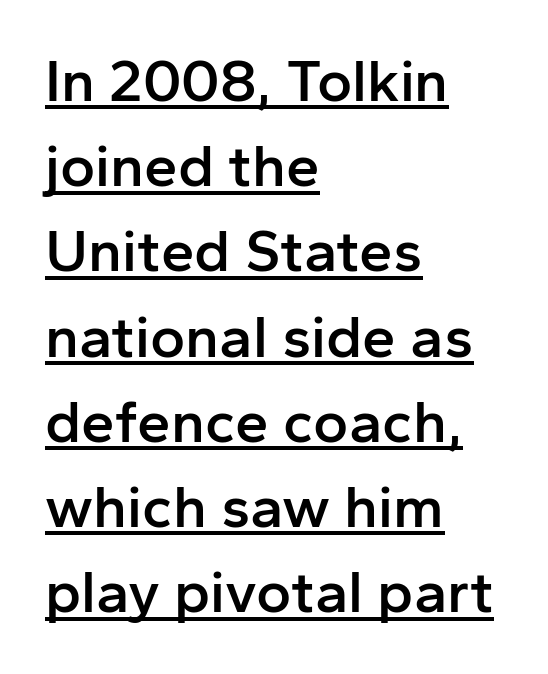
The image shows 60 px semibold sans-serif type, upright; set left-aligned, normal line spacing (1.42x), normal letter spacing, underlined; low stroke contrast and a medium x-height.
